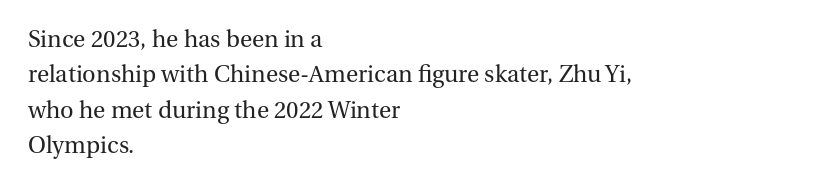
Plain, unruled lines of type. Is the type heavy? It reads as light-to-regular instead. Interline gaps are of average width in this sample. In terms of posture, this sample is upright. These lines are set flush left with a ragged right edge. Nothing unusual about the tracking: characters are spaced as the font intends.
